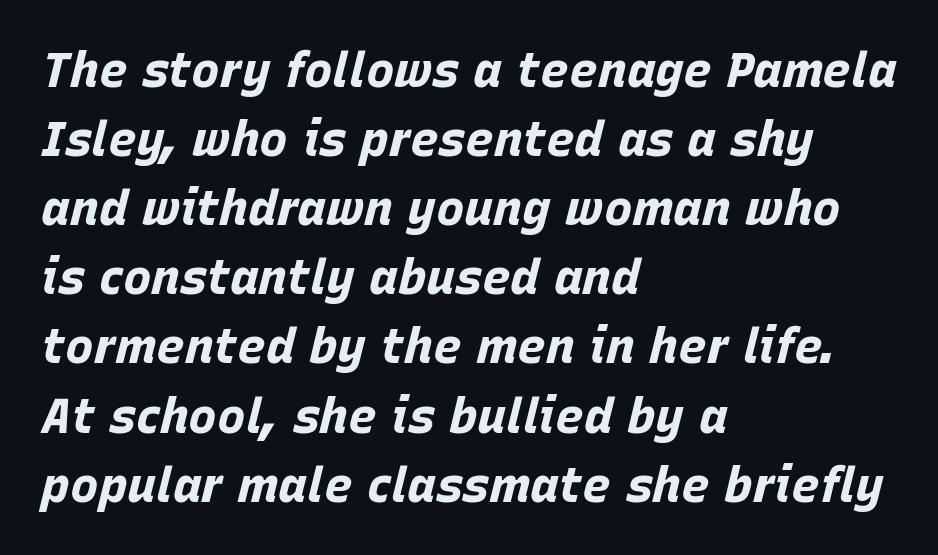
The image shows 48 px bold type, italic (leaning right); set left-aligned, normal line spacing (1.44x), normal letter spacing, not underlined; low stroke contrast and a large x-height.
